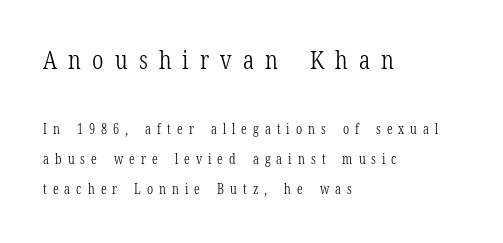
The typesetter chose a ragged-right arrangement here. Here the glyphs are tracked loosely, breaking word shapes into spaced letters. Line spacing here is loose. Nobody drew a line under any word here. Upright lettering throughout.
